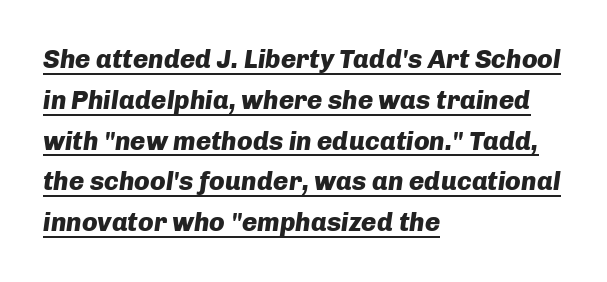
Q: Is the text bold? A: Yes.
Q: Is the text italic (slanted)? A: Yes, it leans right by about 8 degrees.
Q: Is the text underlined? A: Yes.
Q: How is the paragraph aligned? A: Left-aligned.
Q: Is the spacing between letters normal or unusually wide? A: Normal.
Q: Is the spacing between lines tight, normal or loose? A: Normal.
